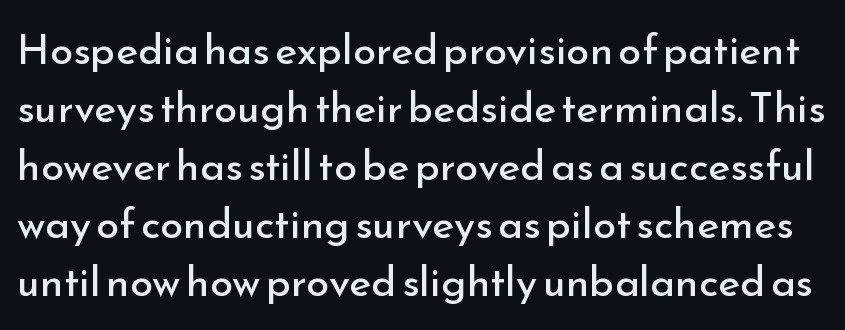
The image shows 42 px regular-weight sans-serif type, upright; set normal line spacing (1.38x), normal letter spacing, not underlined; low stroke contrast and a small x-height.
